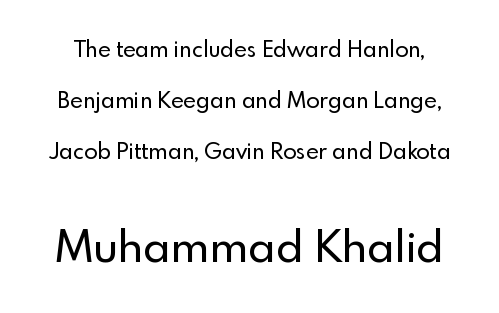
{"serif": "no", "italic": "no", "width": "normal", "x_height": "small", "monospaced": "no", "underline": "no", "line_spacing": "loose", "line_spacing_ratio": 2.32, "letter_spacing": "normal", "letter_spacing_em": 0.0, "larger_block": "second", "size_ratio": 2.0, "glyph_px": 44}
